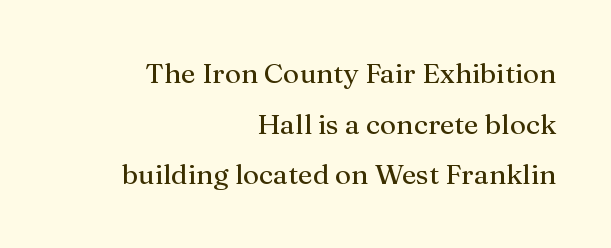
{"serif": "yes", "italic": "no", "bold": "no", "weight": "regular", "width": "normal", "stroke_contrast": "medium", "x_height": "medium", "monospaced": "no", "underline": "no", "align": "right", "line_spacing_ratio": 1.81, "letter_spacing": "normal", "letter_spacing_em": 0.0, "glyph_px": 28}
